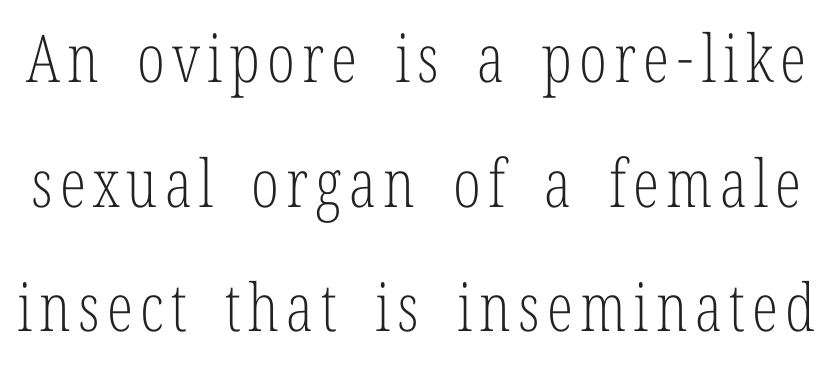
The image shows 66 px light, condensed serif type, upright; set line spacing 1.89x, not underlined; low stroke contrast and a medium x-height.
